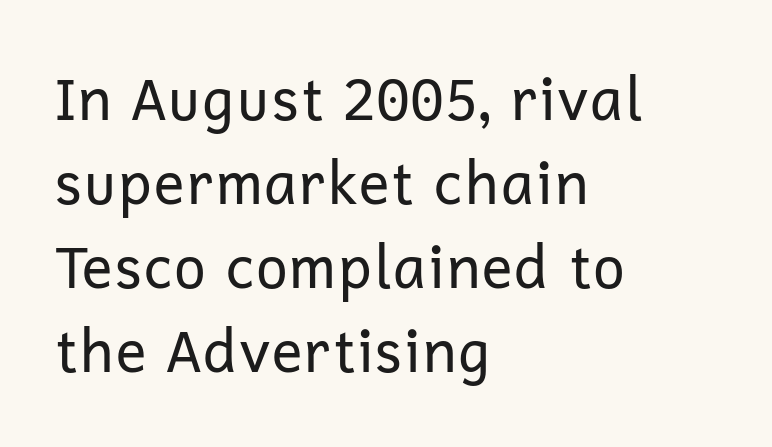
The cut favours lightness, reaching ordinary text weight at its darkest. Layout note: lines flush left. The type sits square on the baseline with zero lean. Varying glyph widths throughout — classic text-font behaviour. Bare-footed words on every line.
